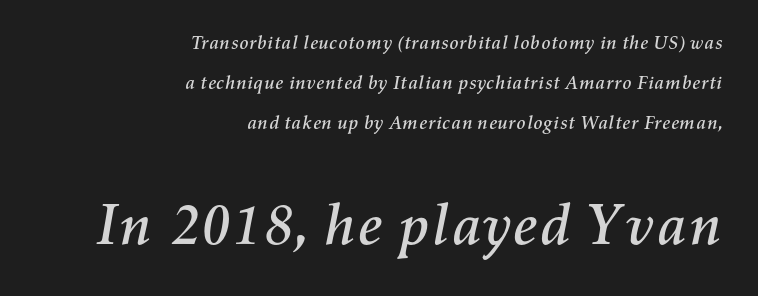
{"italic": "yes", "lean": "right", "slant_degrees": 11, "width": "normal", "stroke_contrast": "medium", "x_height": "medium", "monospaced": "no", "underline": "no", "align": "right", "line_spacing": "loose", "line_spacing_ratio": 2.11, "letter_spacing": "normal", "letter_spacing_em": 0.0, "larger_block": "second", "size_ratio": 3.05, "glyph_px": 58}
